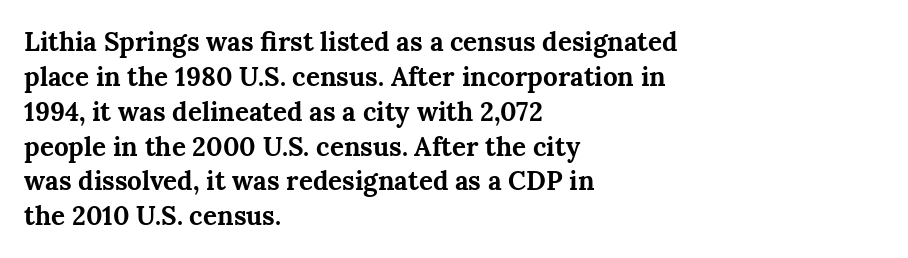
{"italic": "no", "bold": "yes", "underline": "no", "align": "left", "line_spacing": "normal", "line_spacing_ratio": 1.34, "letter_spacing": "normal", "letter_spacing_em": 0.0, "glyph_px": 26}
